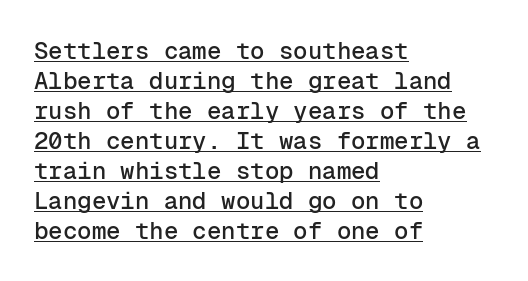
These lines stack with their left ends in a neat column. Unlike italic type, these characters show no tilt at all. Is the letter spacing exaggerated? No — it looks like the ordinary default. Somebody hit Ctrl+U on this one — the words are underlined. How would I describe the line gaps? Plain and ordinary.
